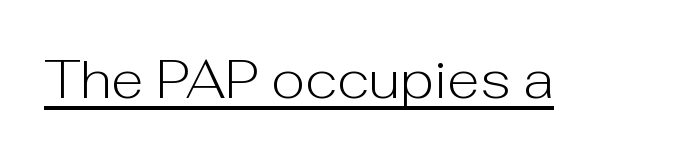
The image shows 53 px light sans-serif type, upright; set normal letter spacing, underlined; low stroke contrast and a medium x-height.
